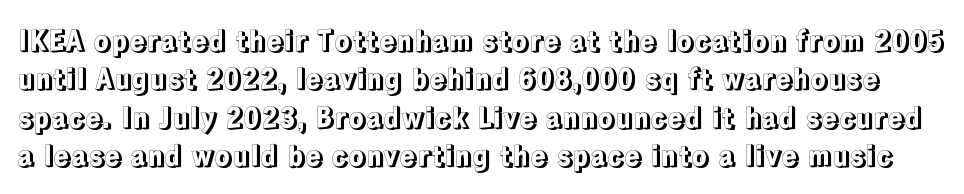
{"italic": "no", "width": "normal", "x_height": "medium", "monospaced": "no", "underline": "no", "line_spacing": "normal", "line_spacing_ratio": 1.37, "letter_spacing": "normal", "letter_spacing_em": 0.0, "glyph_px": 28}
